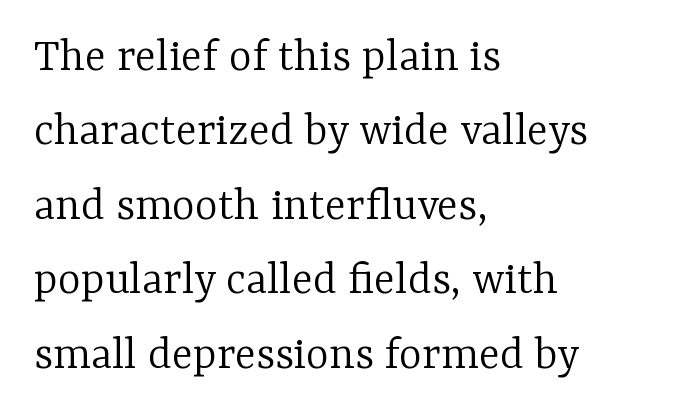
Q: Is the text bold? A: No.
Q: Is the text italic (slanted)? A: No, it is upright.
Q: Is the typeface a serif or a sans-serif typeface? A: Serif.
Q: Is the text underlined? A: No.
Q: How is the paragraph aligned? A: Left-aligned.
Q: Is the spacing between letters normal or unusually wide? A: Normal.
Q: Is the spacing between lines tight, normal or loose? A: Normal.
Q: Width (condensed, normal, or wide)? A: Normal.
Q: Stroke contrast? A: Low.
Q: x-height? A: Medium.
Q: Monospaced? A: No.
